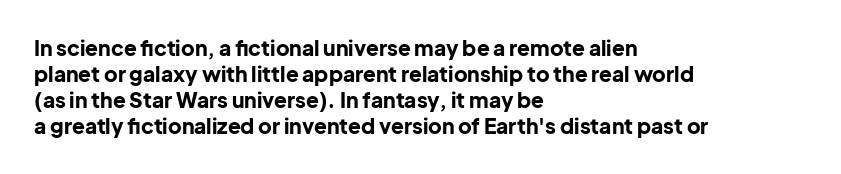
{"italic": "no", "bold": "yes", "underline": "no", "align": "left", "line_spacing_ratio": 1.24, "letter_spacing": "normal", "letter_spacing_em": 0.0, "glyph_px": 21}
